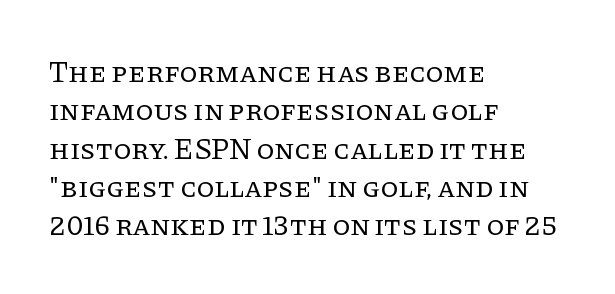
The compositor pushed each line to the left boundary. The letters sit at their default tracking, neither squeezed nor spread. No letter is thick-stroked: the sample isn't bold. This sample has the flowing, uneven cadence of proportional lettering. It's the straight-up-and-down kind of type. Horizontal bands of white between lines are of average thickness.
